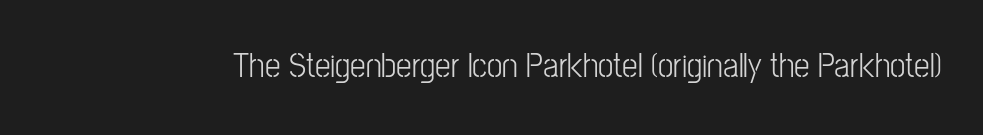
Nope, no serifs anywhere on these letters. The foot of each line stays bare and open. Proportional: the letters do not fall into vertical columns. Characters remain perfectly vertical along every line. The type is set solid horizontally, with unmodified tracking.
